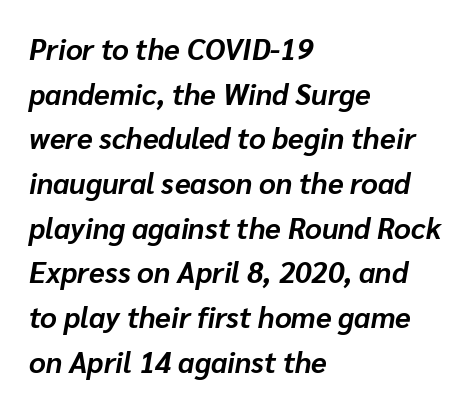
Q: Is the text bold? A: Yes.
Q: Is the text italic (slanted)? A: Yes, it leans right by about 10 degrees.
Q: Is the text underlined? A: No.
Q: How is the paragraph aligned? A: Left-aligned.
Q: Is the spacing between letters normal or unusually wide? A: Normal.
Q: Is the spacing between lines tight, normal or loose? A: Normal.
Q: Width (condensed, normal, or wide)? A: Normal.
Q: Stroke contrast? A: Low.
Q: x-height? A: Medium.
Q: Monospaced? A: No.
